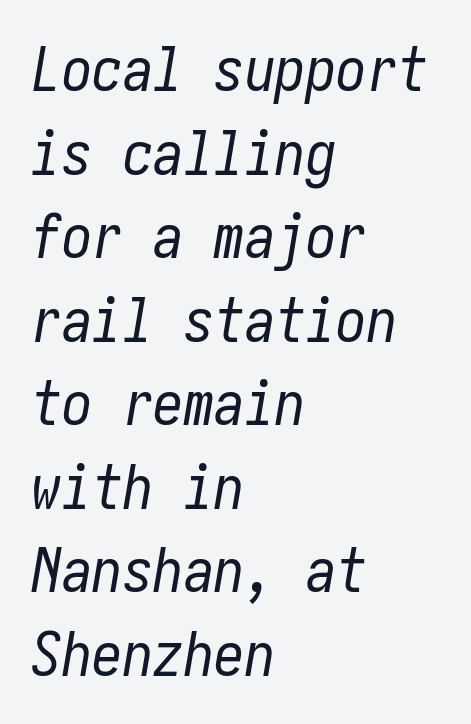
{"italic": "yes", "lean": "right", "slant_degrees": 10, "bold": "no", "weight": "regular", "width": "condensed", "stroke_contrast": "low", "x_height": "medium", "underline": "no", "align": "left", "line_spacing": "normal", "line_spacing_ratio": 1.37, "letter_spacing": "normal", "letter_spacing_em": 0.0, "glyph_px": 61}
